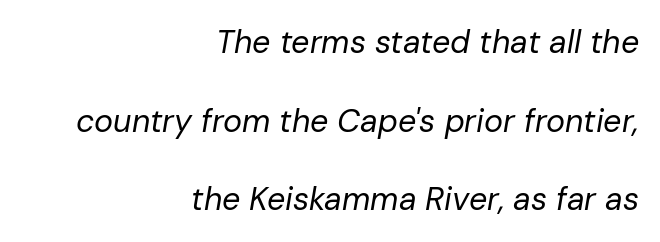
Q: Is the text bold? A: No.
Q: Is the text italic (slanted)? A: Yes, it leans right by about 10 degrees.
Q: Is the text underlined? A: No.
Q: How is the paragraph aligned? A: Right-aligned.
Q: Is the spacing between letters normal or unusually wide? A: Normal.
Q: Is the spacing between lines tight, normal or loose? A: Loose.
Q: Width (condensed, normal, or wide)? A: Normal.
Q: Stroke contrast? A: Low.
Q: x-height? A: Medium.
Q: Monospaced? A: No.
